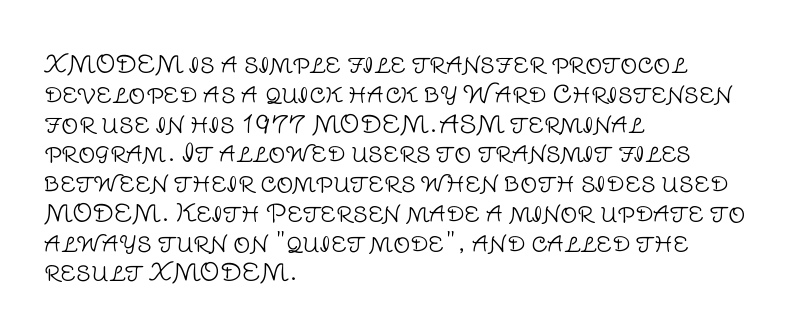
{"bold": "no", "underline": "no", "align": "left", "line_spacing_ratio": 1.24, "letter_spacing": "normal", "letter_spacing_em": 0.0, "glyph_px": 24}
